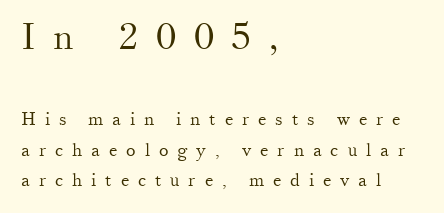
The text was rendered using a seriffed face with decorative stroke endings. Here the designer chose a conventional face with non-uniform glyph widths. The typeface has the unassuming heft of standard copy or less. The typesetter chose a ragged-right arrangement here.
